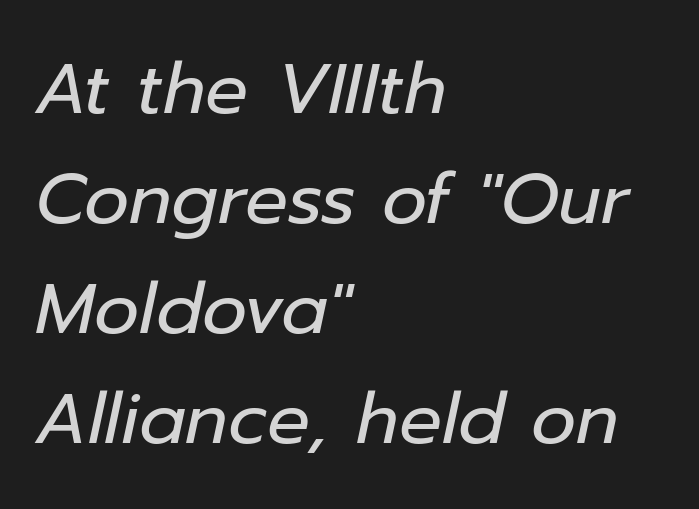
Honestly, there is no underline to notice here at all. The rendering uses natural spacing where letterforms have individual widths. A light-to-regular cut is what we see here. This sample is left-justified, so line endings fall wherever the words run out. Students, note that the glyphs here touch the page at normal intervals.
